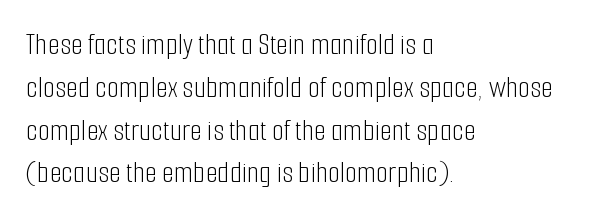
Quick note: underline off. Short note: letters normally spaced. Here the designer chose a conventional face with non-uniform glyph widths. The letters stand straight up with perfectly vertical stems.
